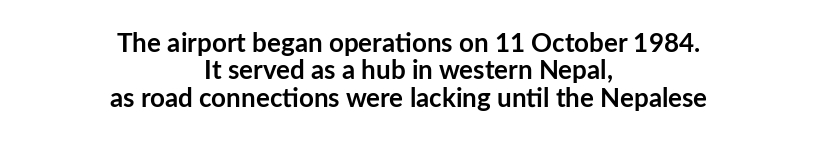
{"italic": "no", "bold": "yes", "underline": "no", "align": "center", "line_spacing": "tight", "line_spacing_ratio": 1.05, "letter_spacing": "normal", "letter_spacing_em": 0.0, "glyph_px": 26}
